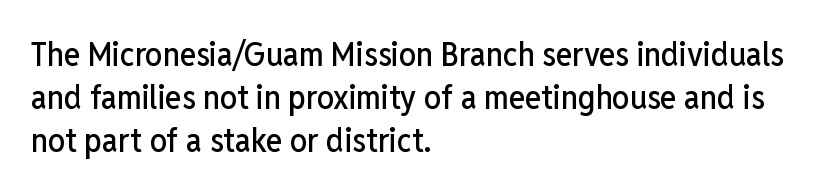
Q: Is the text italic (slanted)? A: No, it is upright.
Q: Is the typeface a serif or a sans-serif typeface? A: Sans-serif.
Q: Is the text underlined? A: No.
Q: How is the paragraph aligned? A: Left-aligned.
Q: Is the spacing between letters normal or unusually wide? A: Normal.
Q: Is the spacing between lines tight, normal or loose? A: Normal.
Q: Width (condensed, normal, or wide)? A: Condensed.
Q: Stroke contrast? A: Low.
Q: x-height? A: Medium.
Q: Monospaced? A: No.
